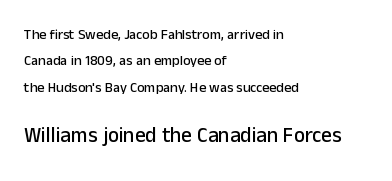
The image shows 21 px text type, upright; set left-aligned, line spacing 1.89x, normal letter spacing, not underlined; the second (bottom) block is 1.5x larger.
